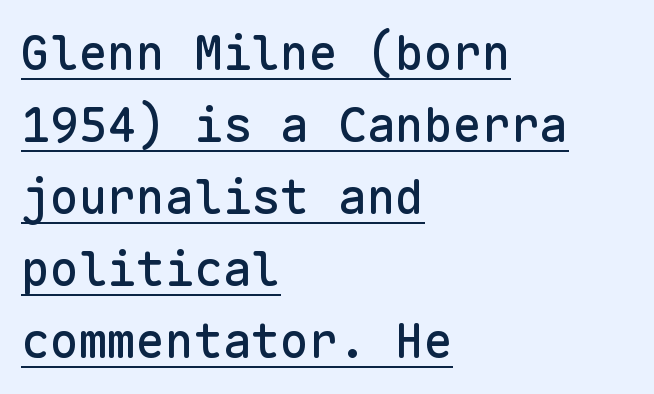
{"serif": "no", "italic": "no", "width": "normal", "stroke_contrast": "low", "x_height": "medium", "monospaced": "yes", "underline": "yes", "align": "left", "line_spacing": "normal", "line_spacing_ratio": 1.5, "letter_spacing": "normal", "letter_spacing_em": 0.0, "glyph_px": 48}
